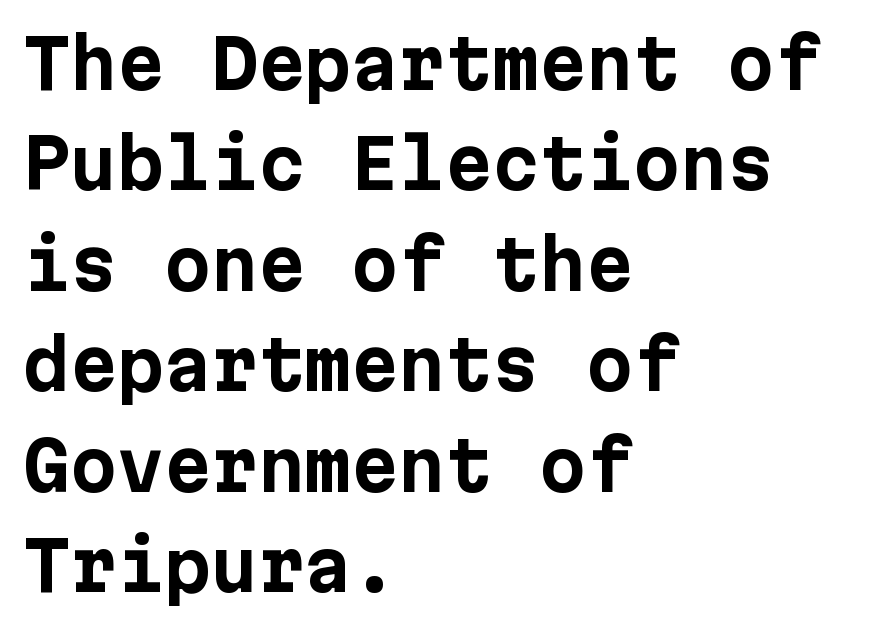
{"serif": "no", "italic": "no", "bold": "yes", "weight": "bold", "width": "normal", "stroke_contrast": "low", "x_height": "medium", "underline": "no", "align": "left", "line_spacing": "normal", "line_spacing_ratio": 1.5, "letter_spacing": "normal", "letter_spacing_em": 0.0, "glyph_px": 67}
